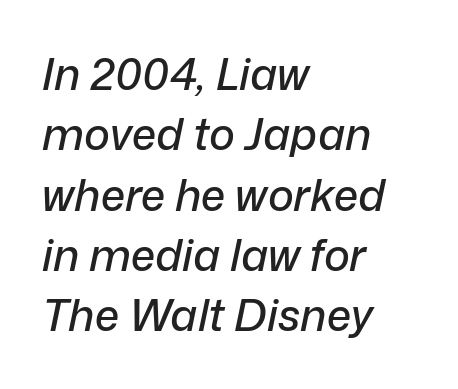
Q: Is the text italic (slanted)? A: Yes, it leans right by about 12 degrees.
Q: Is the text underlined? A: No.
Q: How is the paragraph aligned? A: Left-aligned.
Q: Is the spacing between letters normal or unusually wide? A: Normal.
Q: Is the spacing between lines tight, normal or loose? A: Normal.
Q: Width (condensed, normal, or wide)? A: Normal.
Q: Stroke contrast? A: Low.
Q: x-height? A: Medium.
Q: Monospaced? A: No.
